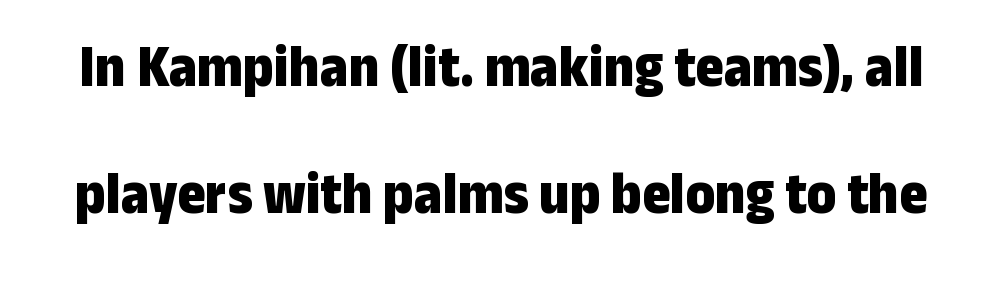
Q: Is the text bold? A: Yes.
Q: Is the text italic (slanted)? A: No, it is upright.
Q: Is the typeface a serif or a sans-serif typeface? A: Sans-serif.
Q: Is the text underlined? A: No.
Q: Is the spacing between letters normal or unusually wide? A: Normal.
Q: Is the spacing between lines tight, normal or loose? A: Loose.
Q: Width (condensed, normal, or wide)? A: Condensed.
Q: Stroke contrast? A: Low.
Q: x-height? A: Medium.
Q: Monospaced? A: No.
